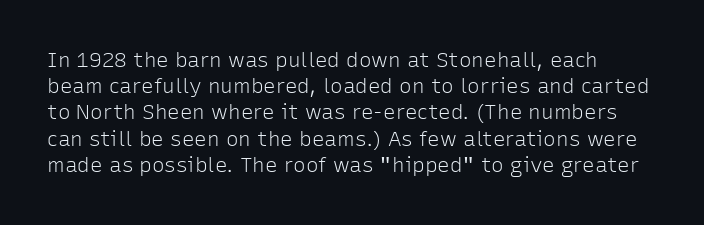
The image shows 21 px text type, upright; set normal line spacing (1.25x), normal letter spacing, not underlined.
